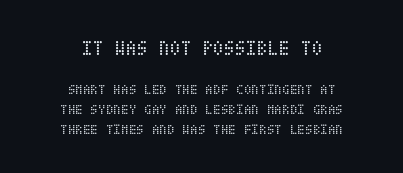
Quick note: not italic, upright. Reading down the column, the eye jumps a familiar distance to each next line. The font is comparable to plain body text, perhaps lighter. Is the letter spacing exaggerated? No — it looks like the ordinary default. Glance below the letters and you will spot only blank space. Each line is balanced around a shared central axis.
